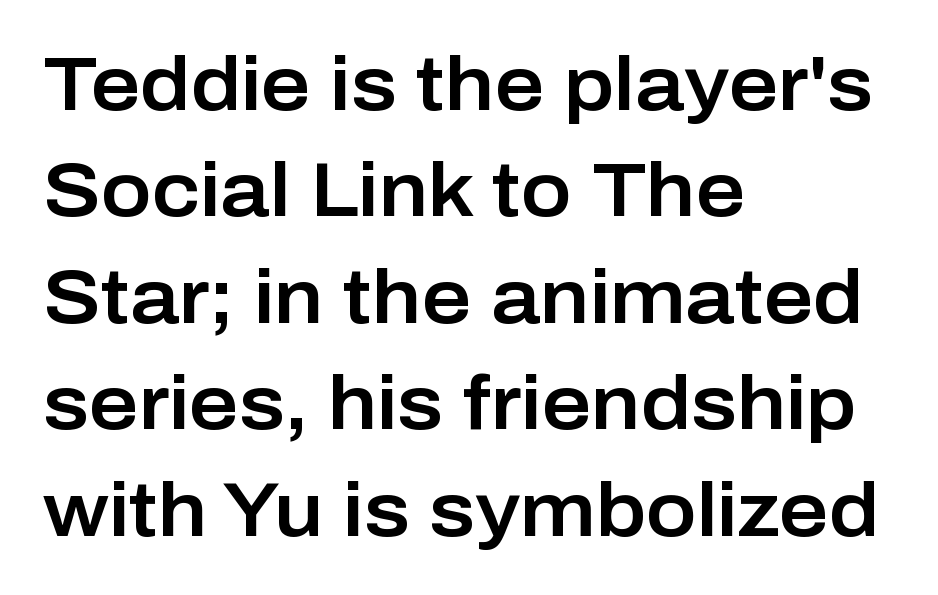
The baseline area is clear. Successive baselines arrive at the customary interval. Reading down the block, your eye returns to a fixed left position each line. No feet cap the strokes, marking this as sans-serif type.
